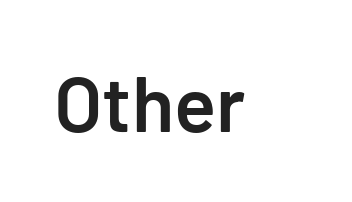
The image shows 78 px semibold sans-serif type, upright; set normal letter spacing, not underlined; low stroke contrast and a medium x-height.
